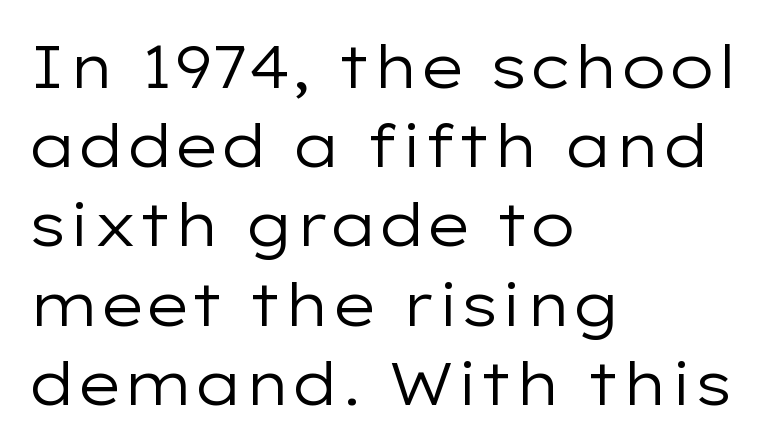
Q: Is the text bold? A: No.
Q: Is the text italic (slanted)? A: No, it is upright.
Q: Is the typeface a serif or a sans-serif typeface? A: Sans-serif.
Q: Is the text underlined? A: No.
Q: How is the paragraph aligned? A: Left-aligned.
Q: Is the spacing between letters normal or unusually wide? A: Normal.
Q: Is the spacing between lines tight, normal or loose? A: Normal.
Q: Width (condensed, normal, or wide)? A: Wide.
Q: Stroke contrast? A: Low.
Q: x-height? A: Medium.
Q: Monospaced? A: No.
